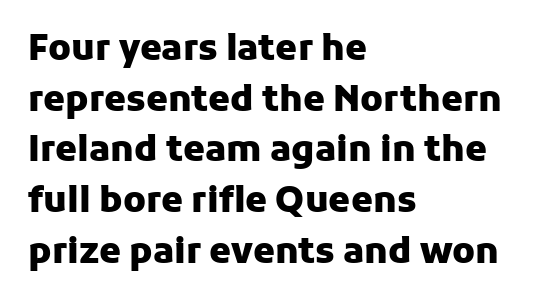
The image shows 35 px heavy sans-serif type, upright; set left-aligned, normal line spacing (1.45x), normal letter spacing, not underlined; low stroke contrast and a medium x-height.
